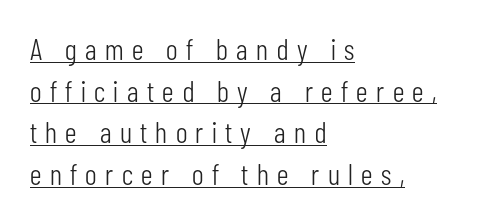
{"serif": "no", "italic": "no", "bold": "no", "weight": "light", "width": "condensed", "stroke_contrast": "low", "x_height": "medium", "monospaced": "no", "underline": "yes", "align": "left", "line_spacing": "normal", "line_spacing_ratio": 1.39, "letter_spacing": "wide", "letter_spacing_em": 0.28, "glyph_px": 30}
